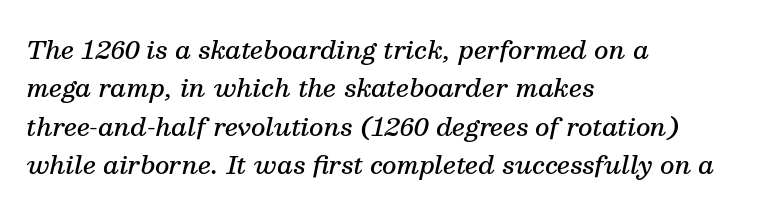
Q: Is the text bold? A: Semi-bold.
Q: Is the text italic (slanted)? A: Yes, it leans right by about 13 degrees.
Q: Is the text underlined? A: No.
Q: How is the paragraph aligned? A: Left-aligned.
Q: Is the spacing between letters normal or unusually wide? A: Normal.
Q: Is the spacing between lines tight, normal or loose? A: Normal.
